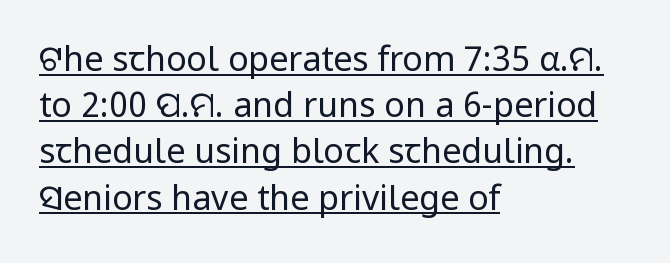
{"serif": "no", "italic": "no", "bold": "no", "weight": "regular", "width": "normal", "stroke_contrast": "low", "x_height": "medium", "monospaced": "no", "underline": "yes", "align": "left", "line_spacing": "normal", "line_spacing_ratio": 1.36, "letter_spacing": "normal", "letter_spacing_em": 0.0, "glyph_px": 34}
